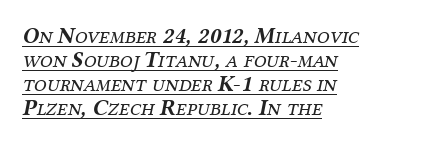
{"italic": "yes", "lean": "right", "slant_degrees": 12, "bold": "no", "underline": "yes", "align": "left", "line_spacing": "tight", "line_spacing_ratio": 1.04, "letter_spacing": "normal", "letter_spacing_em": 0.0, "glyph_px": 23}
